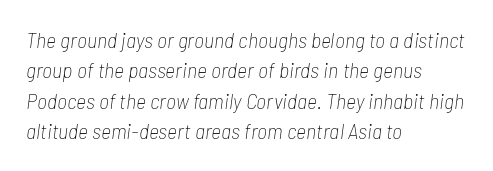
Q: Is the text bold? A: No.
Q: Is the text italic (slanted)? A: Yes, it leans right by about 7 degrees.
Q: Is the text underlined? A: No.
Q: How is the paragraph aligned? A: Left-aligned.
Q: Is the spacing between letters normal or unusually wide? A: Normal.
Q: Is the spacing between lines tight, normal or loose? A: Normal.
